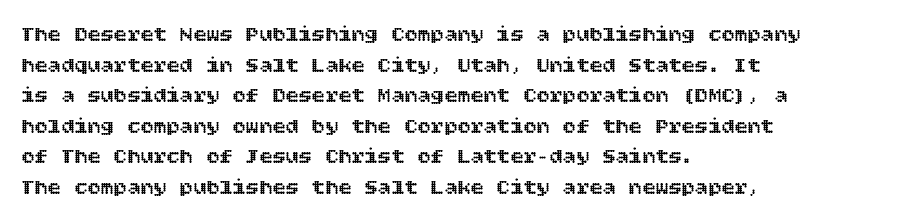
Q: Is the text italic (slanted)? A: No, it is upright.
Q: Is the text underlined? A: No.
Q: How is the paragraph aligned? A: Left-aligned.
Q: Is the spacing between letters normal or unusually wide? A: Normal.
Q: Is the spacing between lines tight, normal or loose? A: Normal.
